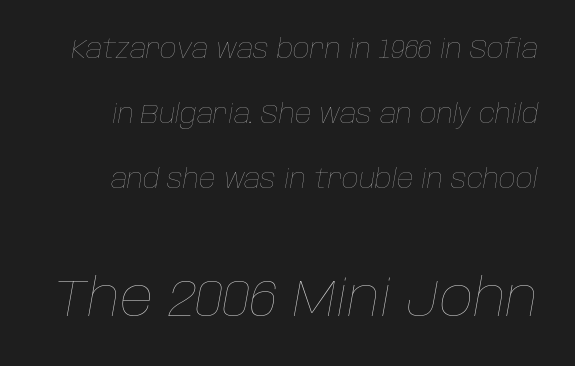
The image shows 52 px thin type, italic (leaning right); set loose line spacing (2.5x), normal letter spacing, not underlined; the second (bottom) block is 2.0x larger; low stroke contrast and a large x-height.
